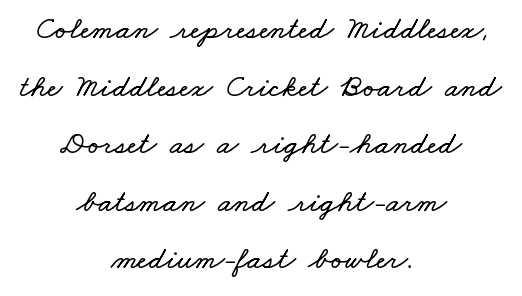
{"width": "wide", "stroke_contrast": "low", "x_height": "small", "monospaced": "no", "underline": "no", "align": "center", "line_spacing_ratio": 1.8, "letter_spacing": "normal", "letter_spacing_em": 0.0, "glyph_px": 32}
